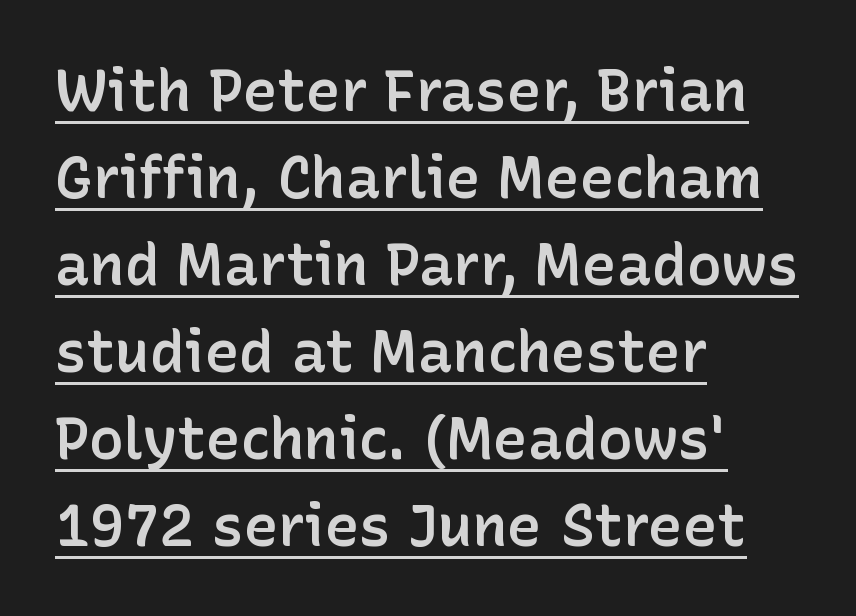
The image shows 58 px semibold sans-serif type, upright; set left-aligned, normal line spacing (1.5x), normal letter spacing, underlined; low stroke contrast and a medium x-height.
